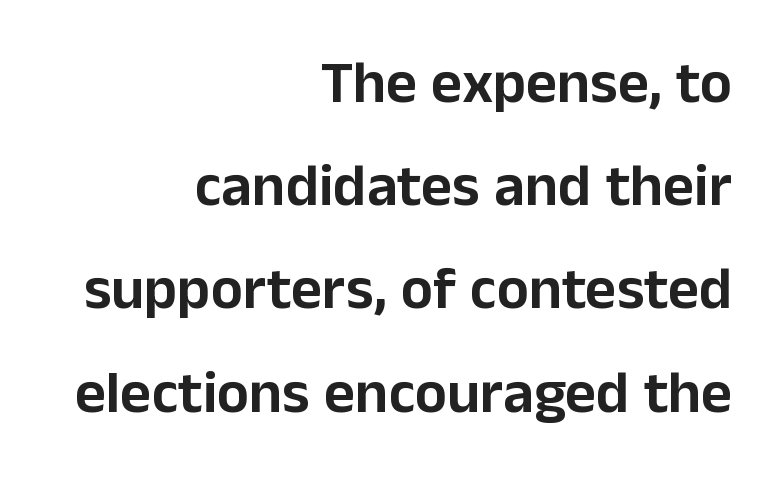
{"serif": "no", "italic": "no", "width": "normal", "stroke_contrast": "low", "x_height": "medium", "monospaced": "no", "underline": "no", "align": "right", "line_spacing_ratio": 1.72, "letter_spacing": "normal", "letter_spacing_em": 0.0, "glyph_px": 60}
